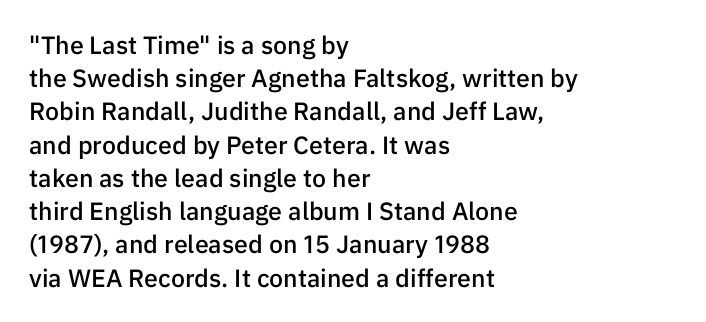
Which margin do the lines hug? The left one — the right edge is uneven. The space beneath each line is pristine and unruled. The line texture is even and compact thanks to regular tracking. Line spacing here is normal. The face used here is a semibold: visibly heavier than regular, lighter than bold.
